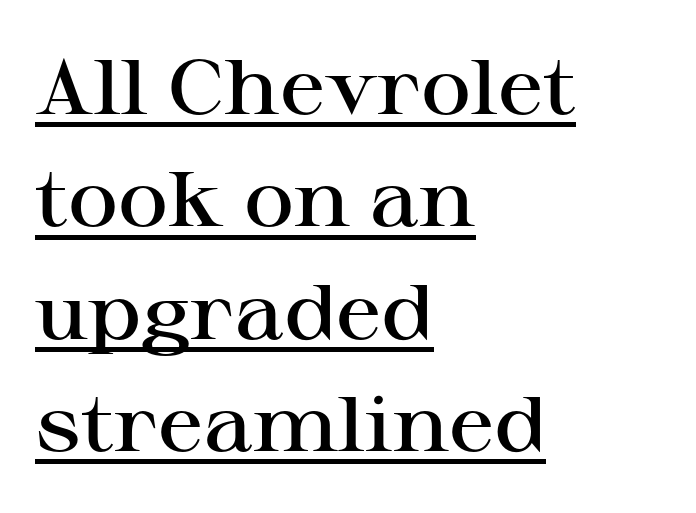
Q: Is the text bold? A: Semi-bold.
Q: Is the text italic (slanted)? A: No, it is upright.
Q: Is the typeface a serif or a sans-serif typeface? A: Serif.
Q: Is the text underlined? A: Yes.
Q: How is the paragraph aligned? A: Left-aligned.
Q: Is the spacing between letters normal or unusually wide? A: Normal.
Q: Is the spacing between lines tight, normal or loose? A: Normal.
Q: Width (condensed, normal, or wide)? A: Wide.
Q: Stroke contrast? A: High.
Q: x-height? A: Medium.
Q: Monospaced? A: No.
